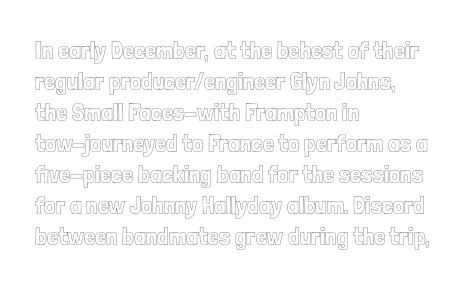
Clear beneath every line of the passage. Is the block centered? No — it sits flush against the left margin. Observe the ordinary spacing: letters are neighbours, not strangers. The letters stand upright; this is a roman face.
